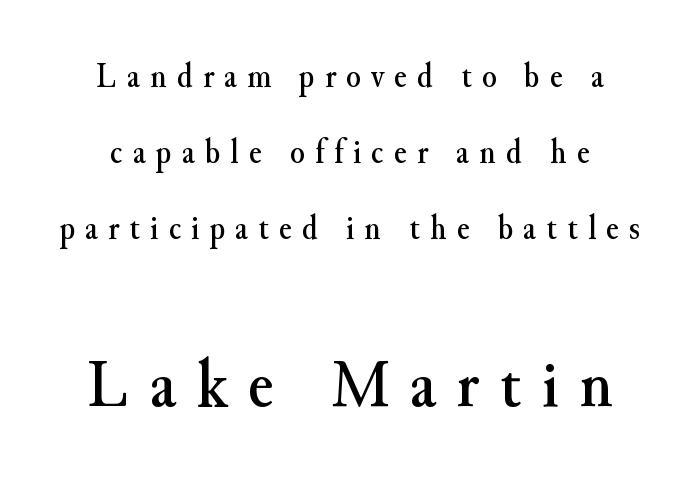
Of the two passages, the one underneath uses the larger point size. In terms of letterform style, serifs are clearly present. Is there any slant? The stems are plumb. Here the designer chose a conventional face with non-uniform glyph widths. Horizontal bands of white between lines are thick stripes.
